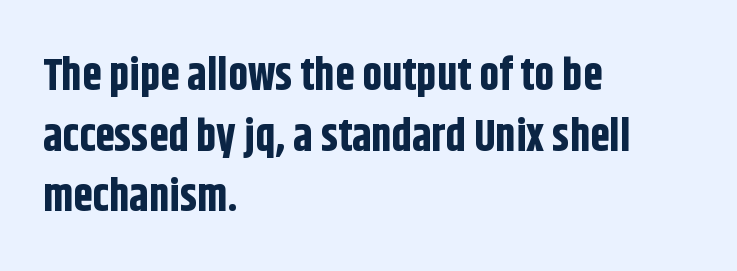
Characters follow at the spacing the type designer built in. Regarding leading, the lines here are spaced in the standard way. The rendering uses natural spacing where letterforms have individual widths. Does the copy run flush right? No — it runs flush left. Regarding serifs, this sample does without them. Ordinary non-slanted type is in use.
